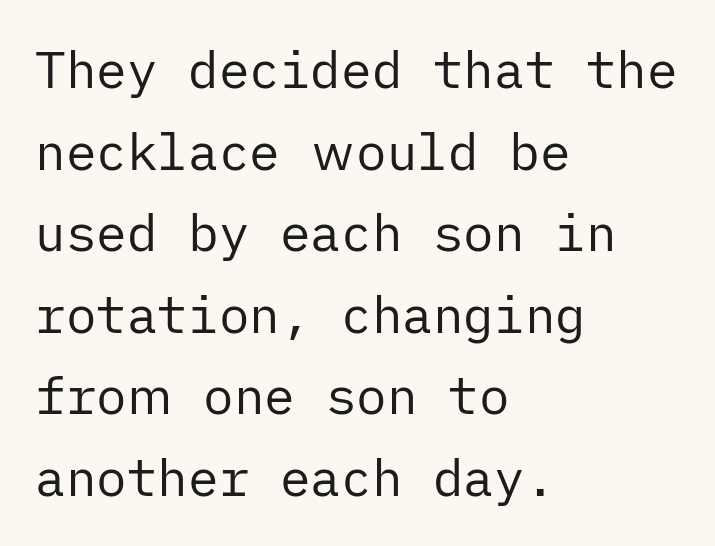
{"serif": "no", "italic": "no", "bold": "no", "weight": "regular", "width": "normal", "stroke_contrast": "low", "x_height": "medium", "underline": "no", "align": "left", "line_spacing": "normal", "line_spacing_ratio": 1.6, "letter_spacing": "normal", "letter_spacing_em": 0.0, "glyph_px": 51}
